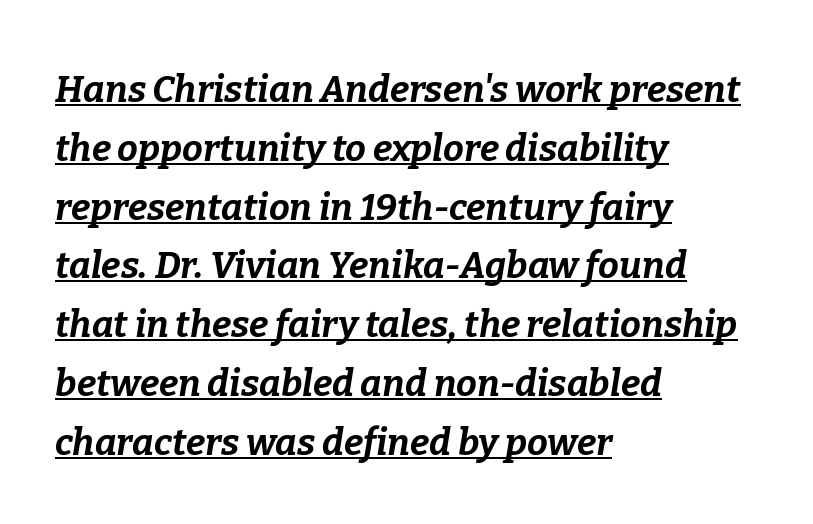
The image shows 37 px bold type, italic (leaning right); set left-aligned, normal line spacing (1.59x), normal letter spacing, underlined; low stroke contrast and a medium x-height.
